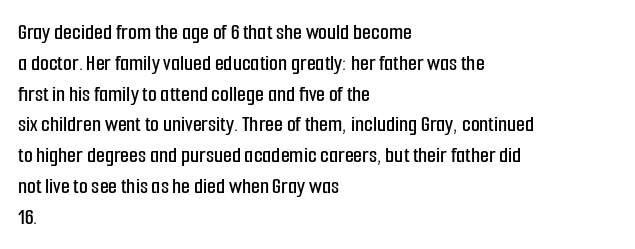
The glyphs are unaccompanied by any horizontal stroke below them. Quick note: not italic, upright. Each word holds together tightly as a unit, with standard inter-letter gaps. The paragraph shown leans on its left margin. Does the leading feel generous? No, just average.
